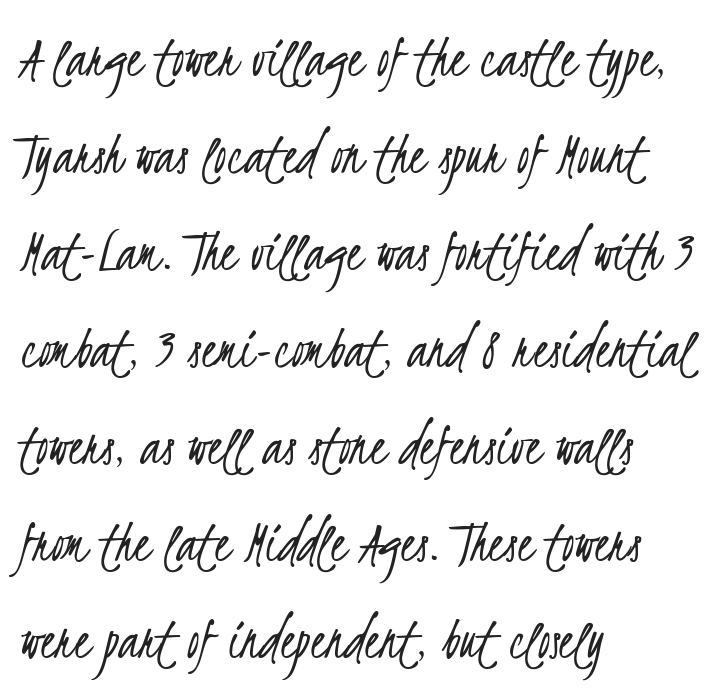
Q: Is the text bold? A: No.
Q: Is the typeface a serif or a sans-serif typeface? A: Sans-serif.
Q: Is the text underlined? A: No.
Q: How is the paragraph aligned? A: Left-aligned.
Q: Is the spacing between letters normal or unusually wide? A: Normal.
Q: Is the spacing between lines tight, normal or loose? A: Normal.
Q: Width (condensed, normal, or wide)? A: Condensed.
Q: Stroke contrast? A: Low.
Q: x-height? A: Small.
Q: Monospaced? A: No.
